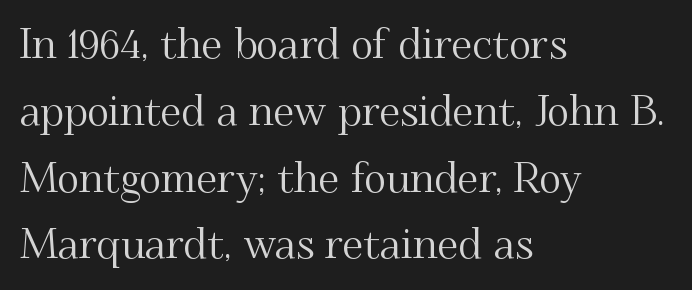
You could call the tracking neutral — neither tight nor loose. Does the type have serifs? Yes, each stem ends in a small foot. Clear beneath every line of the passage. Character widths vary here, with narrow letters taking less room than wide ones.
